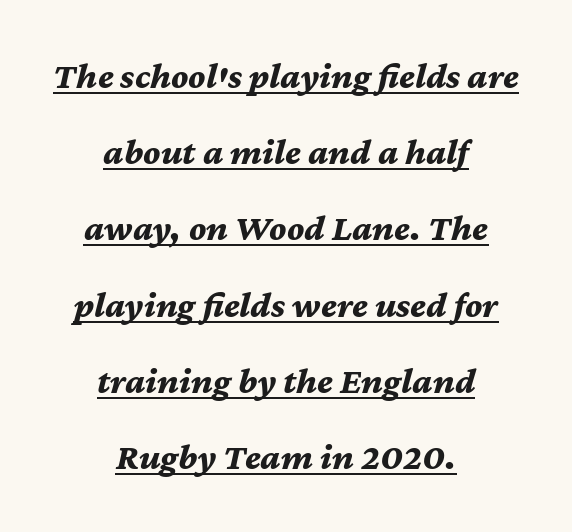
The image shows 37 px bold type, italic (leaning right); set centered, loose line spacing (2.06x), normal letter spacing, underlined; medium stroke contrast and a medium x-height.
